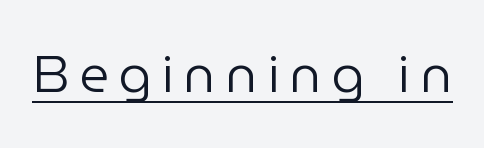
Examine the stroke ends and you'll find no serifs. Stroke mass is kept to a normal reading level or below. The axis of the letterforms is exactly vertical. Here the designer chose a conventional face with non-uniform glyph widths. The typesetter has applied underlining to the passage shown.
